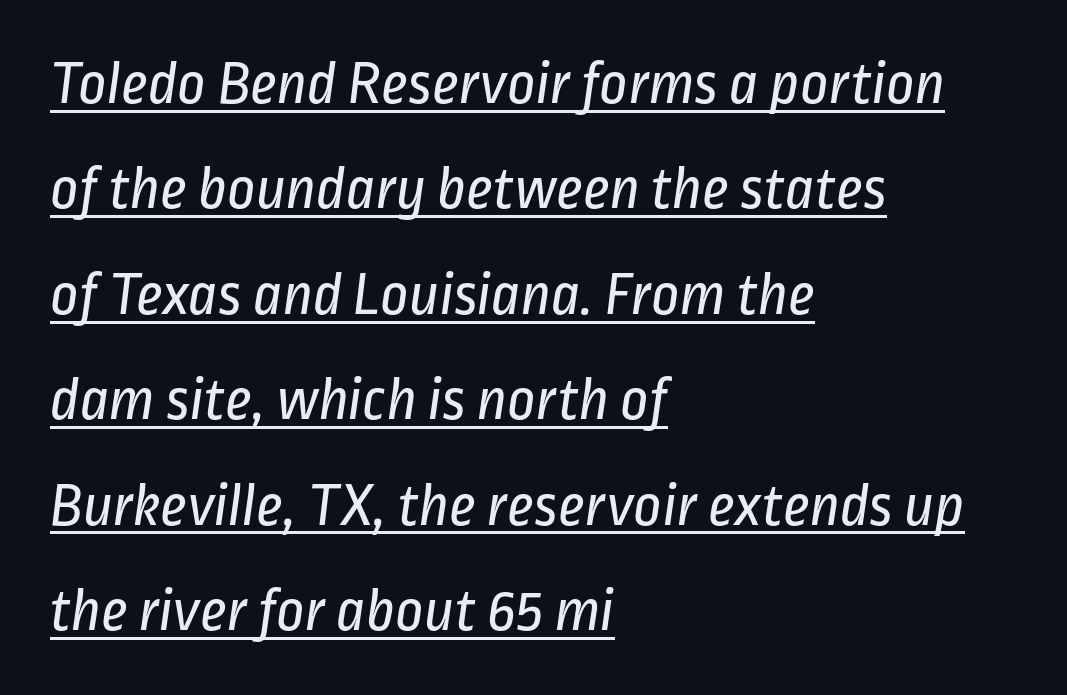
Q: Is the text bold? A: No.
Q: Is the typeface a serif or a sans-serif typeface? A: Sans-serif.
Q: Is the text underlined? A: Yes.
Q: How is the paragraph aligned? A: Left-aligned.
Q: Is the spacing between letters normal or unusually wide? A: Normal.
Q: Is the spacing between lines tight, normal or loose? A: Normal.
Q: Width (condensed, normal, or wide)? A: Condensed.
Q: Stroke contrast? A: Low.
Q: x-height? A: Medium.
Q: Monospaced? A: No.
